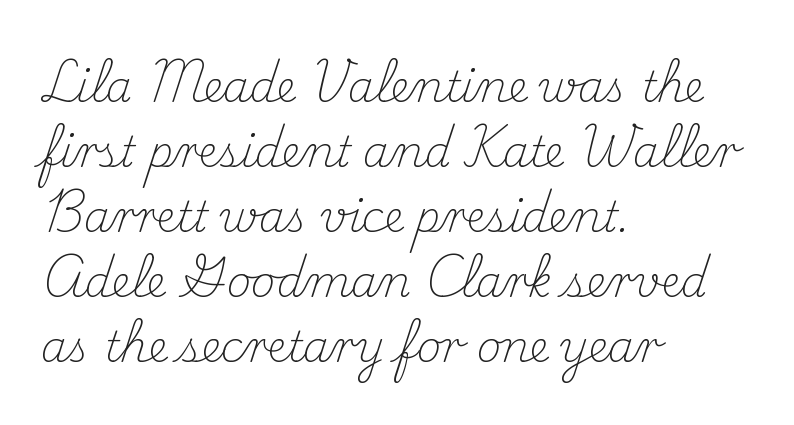
Q: Is the text bold? A: No.
Q: Is the text italic (slanted)? A: Yes.
Q: Is the typeface a serif or a sans-serif typeface? A: Serif.
Q: Is the text underlined? A: No.
Q: How is the paragraph aligned? A: Left-aligned.
Q: Is the spacing between letters normal or unusually wide? A: Normal.
Q: Is the spacing between lines tight, normal or loose? A: Normal.
Q: Width (condensed, normal, or wide)? A: Normal.
Q: Stroke contrast? A: Medium.
Q: x-height? A: Small.
Q: Monospaced? A: No.
